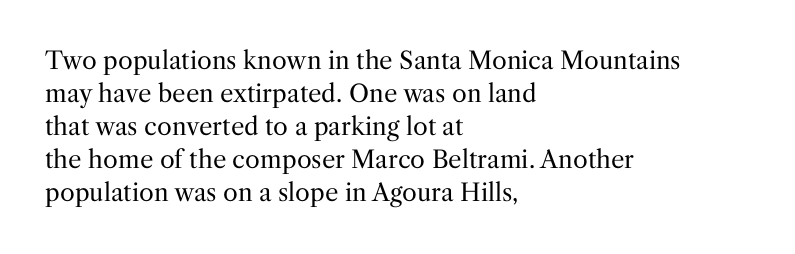
{"italic": "no", "bold": "no", "underline": "no", "align": "left", "line_spacing": "normal", "line_spacing_ratio": 1.38, "letter_spacing": "normal", "letter_spacing_em": 0.0, "glyph_px": 24}
